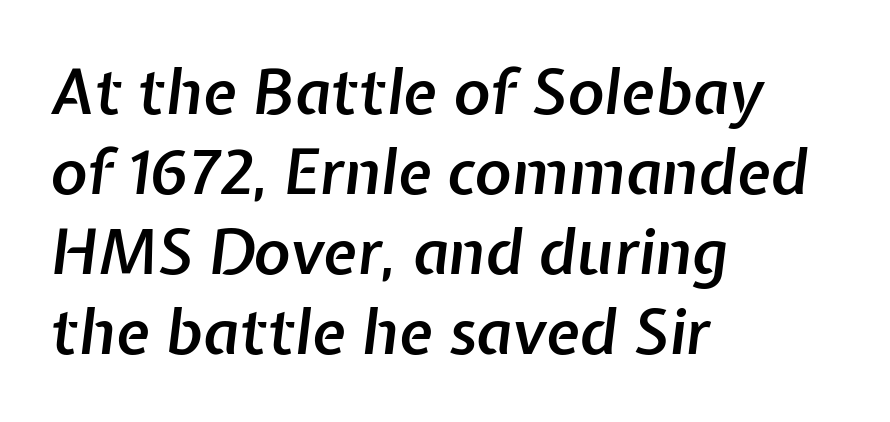
Is this a fixed-width face? No — the glyphs have proportional, varying widths. Interline gaps are of average width in this sample. Bare-footed words on every line. These lines were composed using italics. A classic flush-left, rag-right setting is used for this passage. Set as a demibold, roughly 600 on the weight scale.
